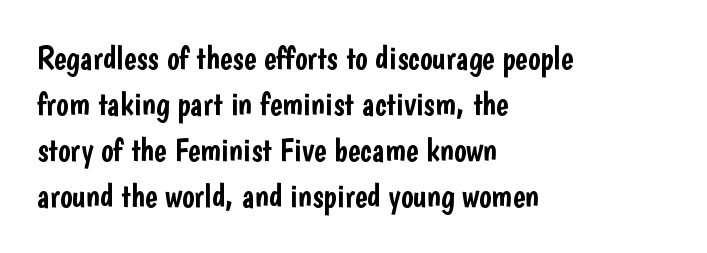
{"serif": "no", "italic": "no", "width": "condensed", "stroke_contrast": "low", "x_height": "medium", "monospaced": "no", "underline": "no", "align": "left", "line_spacing": "normal", "line_spacing_ratio": 1.39, "letter_spacing": "normal", "letter_spacing_em": 0.0, "glyph_px": 33}
